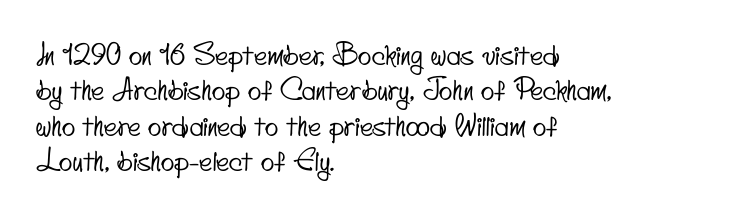
The image shows 28 px condensed sans-serif type; set left-aligned, normal line spacing (1.26x), normal letter spacing, not underlined; low stroke contrast and a small x-height.
